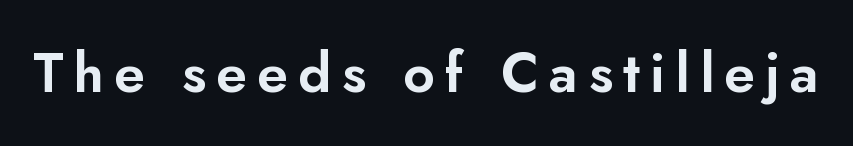
Q: Is the text italic (slanted)? A: No, it is upright.
Q: Is the typeface a serif or a sans-serif typeface? A: Sans-serif.
Q: Is the text underlined? A: No.
Q: Width (condensed, normal, or wide)? A: Normal.
Q: Stroke contrast? A: Low.
Q: x-height? A: Small.
Q: Monospaced? A: No.
